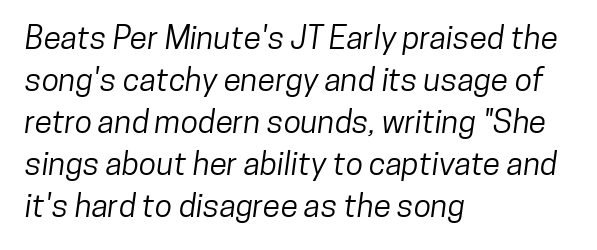
{"serif": "no", "width": "condensed", "stroke_contrast": "low", "x_height": "medium", "monospaced": "no", "underline": "no", "align": "left", "line_spacing": "normal", "line_spacing_ratio": 1.31, "letter_spacing": "normal", "letter_spacing_em": 0.0, "glyph_px": 32}
